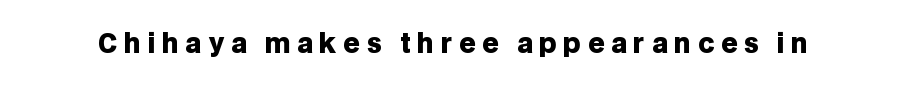
The image shows 26 px bold type, upright; set unusually wide letter spacing (+0.25 em), not underlined.
